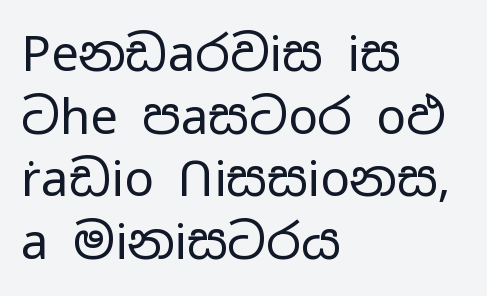
{"serif": "no", "italic": "no", "bold": "no", "weight": "regular", "width": "wide", "stroke_contrast": "low", "x_height": "medium", "monospaced": "no", "underline": "no", "align": "left", "line_spacing": "normal", "line_spacing_ratio": 1.28, "letter_spacing": "normal", "letter_spacing_em": 0.0, "glyph_px": 49}
